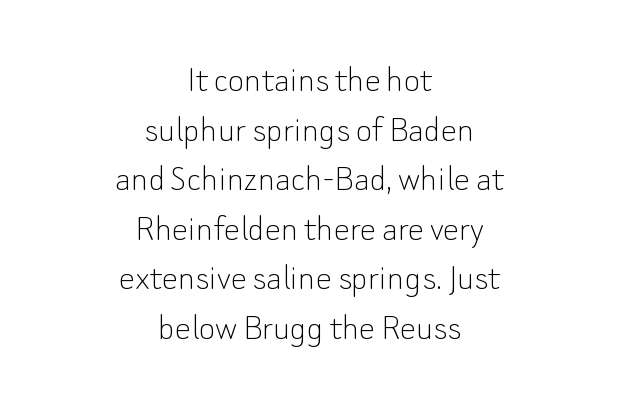
Italic? Not at all — the glyphs are vertical. Decoration check: the copy has no underline. The rag falls on both sides of this text block equally. Compared with typical body copy, the letter spacing here is the same. Spacing verdict: proportional, widths tailored to each character. These lines are composed in type without serifs.
